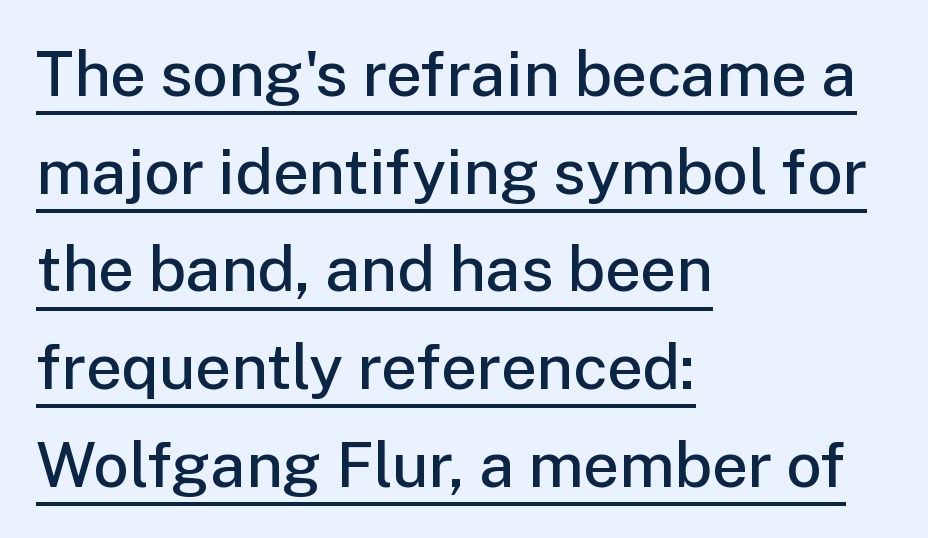
The image shows 63 px semibold sans-serif type, upright; set left-aligned, normal line spacing (1.55x), normal letter spacing, underlined; low stroke contrast and a medium x-height.
